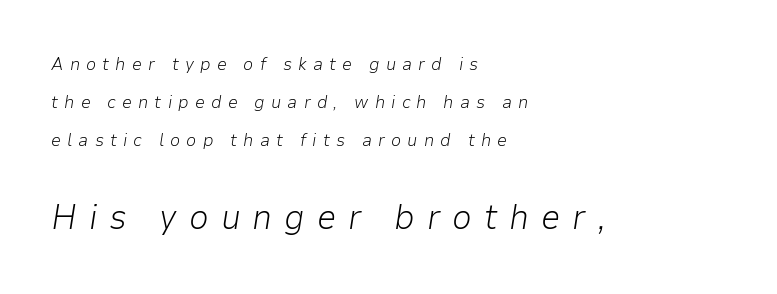
{"italic": "yes", "lean": "right", "slant_degrees": 9, "bold": "no", "weight": "light", "width": "normal", "stroke_contrast": "low", "x_height": "medium", "monospaced": "no", "underline": "no", "align": "left", "line_spacing": "loose", "line_spacing_ratio": 2.12, "letter_spacing": "wide", "letter_spacing_em": 0.34, "larger_block": "second", "size_ratio": 1.94, "glyph_px": 35}
